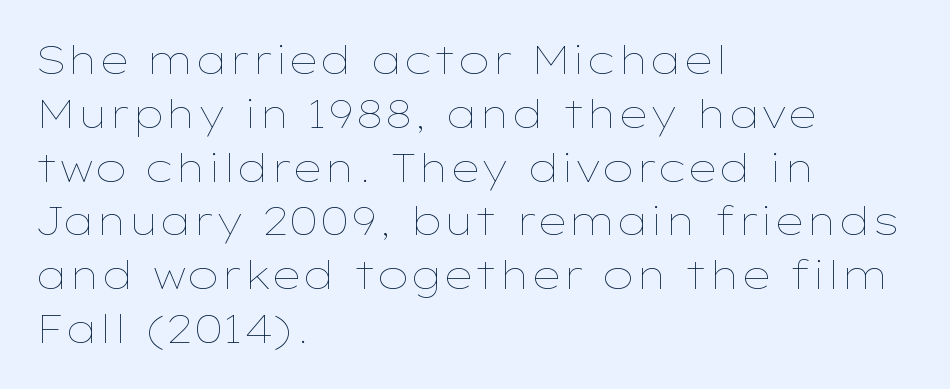
Here the glyphs are tracked normally, forming tight word shapes. The letters look calm and open, with moderate or lighter stems. The type sits square on the baseline with zero lean. A typesetter would call this proportional, since set widths differ per character. Honestly, there is no underline to notice here at all. Interline gaps are of average width in this sample.
